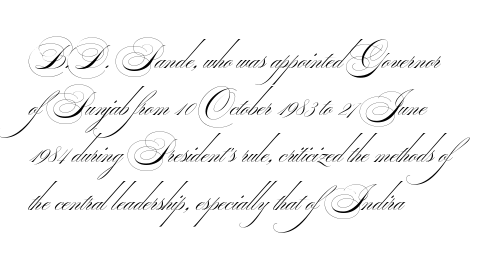
{"serif": "no", "bold": "no", "weight": "thin", "width": "wide", "stroke_contrast": "medium", "monospaced": "no", "underline": "no", "align": "left", "line_spacing": "normal", "line_spacing_ratio": 1.43, "letter_spacing": "normal", "letter_spacing_em": 0.0, "glyph_px": 33}
